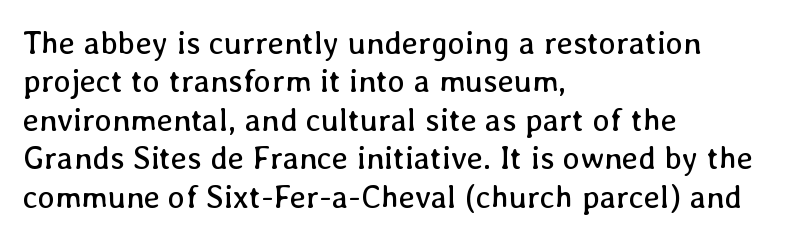
{"italic": "no", "bold": "no", "weight": "regular", "width": "normal", "stroke_contrast": "low", "x_height": "medium", "monospaced": "no", "underline": "no", "align": "left", "line_spacing_ratio": 1.2, "letter_spacing": "normal", "letter_spacing_em": 0.0, "glyph_px": 32}
